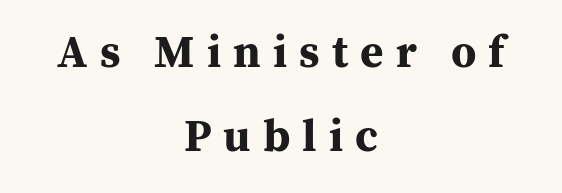
The image shows 45 px bold serif type, upright; set centered, line spacing 1.87x, unusually wide letter spacing (+0.27 em), not underlined; medium stroke contrast and a medium x-height.
